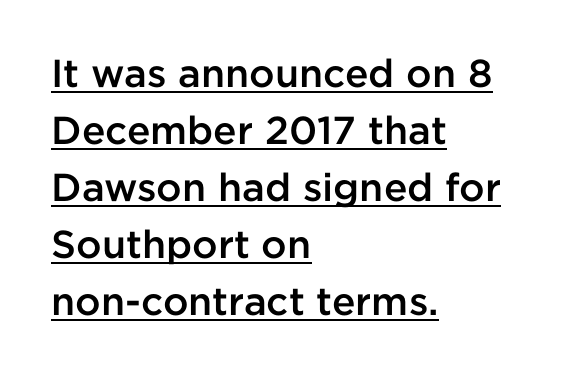
The image shows 39 px semibold sans-serif type, upright; set left-aligned, normal line spacing (1.46x), normal letter spacing, underlined; low stroke contrast and a medium x-height.
